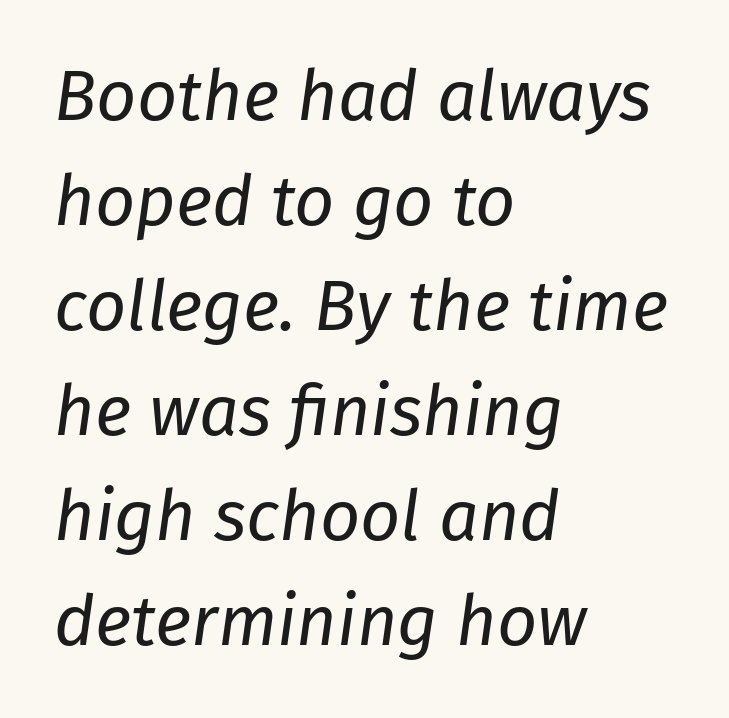
Clear beneath every line of the passage. The glyphs look as if they've been sheared to an angle. Line beginnings align vertically; line endings do not. The rendering uses natural spacing where letterforms have individual widths. The typesetting does not lean heavy: it is not bold. One glance says typical: line gaps are just what's usual.
